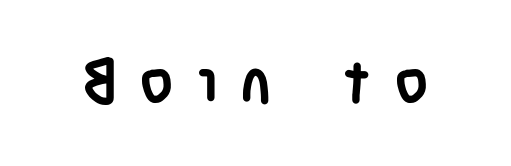
Q: Is the text bold? A: Yes.
Q: Is the text italic (slanted)? A: No, it is upright.
Q: Is the typeface a serif or a sans-serif typeface? A: Sans-serif.
Q: Is the text underlined? A: No.
Q: Is the spacing between letters normal or unusually wide? A: Unusually wide.
Q: Width (condensed, normal, or wide)? A: Condensed.
Q: Stroke contrast? A: Low.
Q: x-height? A: Large.
Q: Monospaced? A: No.
